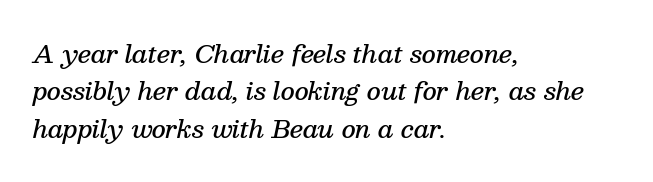
Q: Is the text bold? A: Semi-bold.
Q: Is the text italic (slanted)? A: Yes, it leans right by about 13 degrees.
Q: Is the text underlined? A: No.
Q: How is the paragraph aligned? A: Left-aligned.
Q: Is the spacing between letters normal or unusually wide? A: Normal.
Q: Is the spacing between lines tight, normal or loose? A: Normal.
